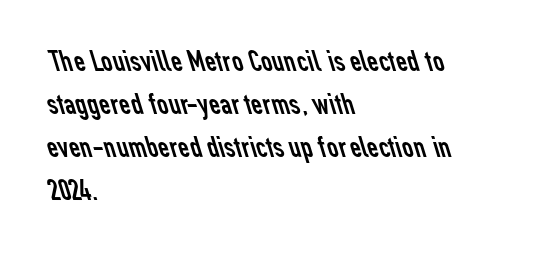
The image shows 31 px regular-weight sans-serif type; set left-aligned, normal line spacing (1.39x), normal letter spacing, not underlined; low stroke contrast and a medium x-height.
